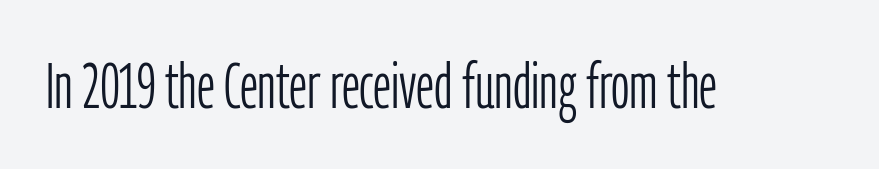
Caption: standard tracking, unaltered. This sample has the flowing, uneven cadence of proportional lettering. This is sans-serif lettering, the kind often seen on screens and signage. Words float on clear page, feet unadorned. The typography opts for an upright posture over an oblique one. Is the type heavy? It reads as light-to-regular instead.
